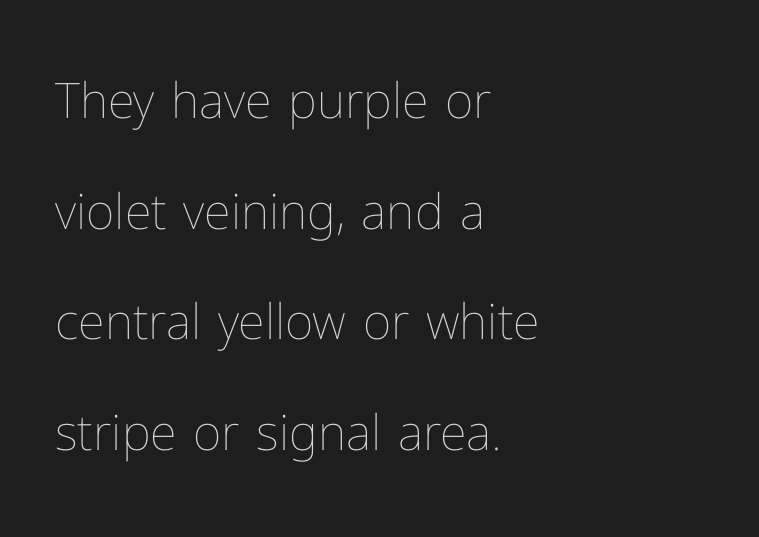
Q: Is the text bold? A: No.
Q: Is the text italic (slanted)? A: No, it is upright.
Q: Is the text underlined? A: No.
Q: How is the paragraph aligned? A: Left-aligned.
Q: Is the spacing between letters normal or unusually wide? A: Normal.
Q: Is the spacing between lines tight, normal or loose? A: Loose.
Q: Width (condensed, normal, or wide)? A: Normal.
Q: Stroke contrast? A: Low.
Q: x-height? A: Medium.
Q: Monospaced? A: No.
